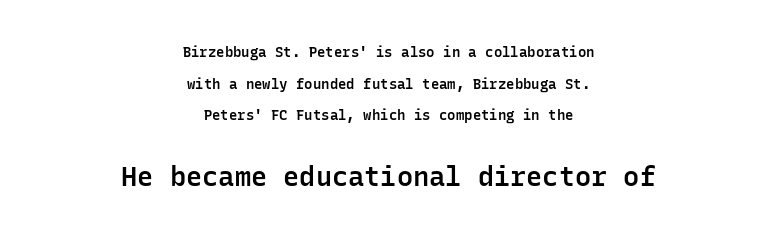
Q: Is the text bold? A: Semi-bold.
Q: Is the text italic (slanted)? A: No, it is upright.
Q: Is the text underlined? A: No.
Q: How is the paragraph aligned? A: Centered.
Q: Is the spacing between letters normal or unusually wide? A: Normal.
Q: Is the spacing between lines tight, normal or loose? A: Loose.
Q: Which block of text is set in a larger size, the first (top) or the second (bottom)? A: The second (bottom) one.
